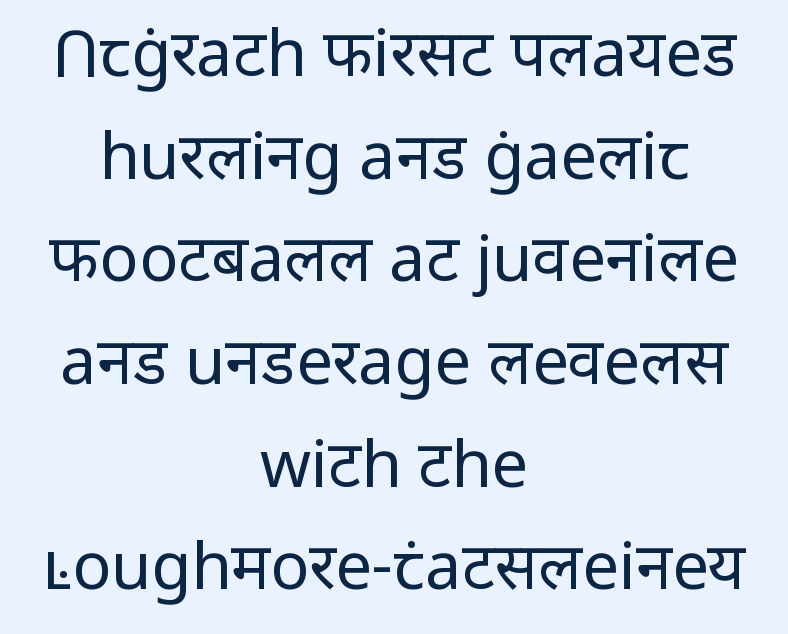
Only glyphs here, with clear space below each row. Regarding serifs, this sample does without them. Character widths vary here, with narrow letters taking less room than wide ones. Quick note: interline space is typical.
